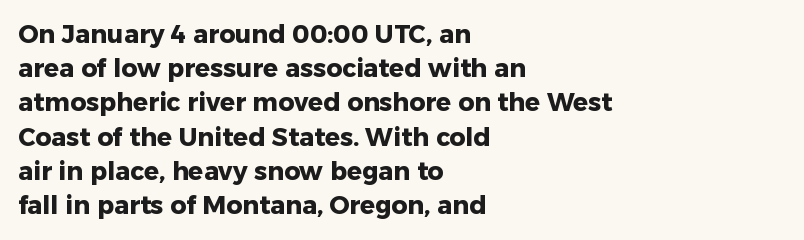
Q: Is the text bold? A: Yes.
Q: Is the text italic (slanted)? A: No, it is upright.
Q: Is the text underlined? A: No.
Q: How is the paragraph aligned? A: Left-aligned.
Q: Is the spacing between letters normal or unusually wide? A: Normal.
Q: Is the spacing between lines tight, normal or loose? A: Normal.
